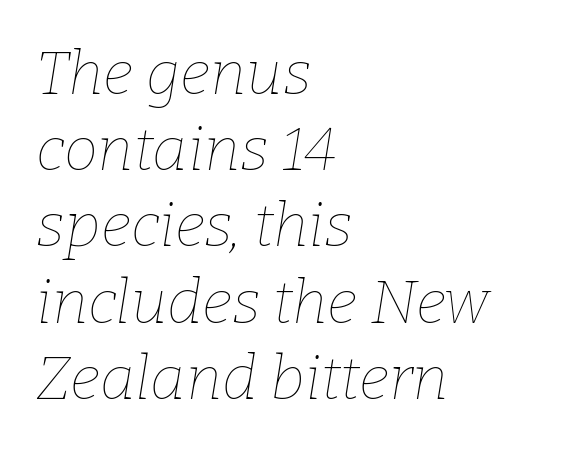
The image shows 61 px thin type, italic (leaning right); set left-aligned, normal line spacing (1.25x), normal letter spacing, not underlined; low stroke contrast and a medium x-height.
